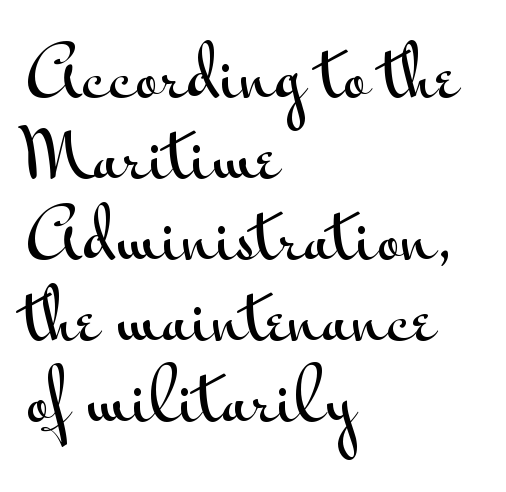
{"serif": "no", "width": "wide", "stroke_contrast": "medium", "x_height": "small", "monospaced": "no", "underline": "no", "align": "left", "line_spacing_ratio": 1.21, "letter_spacing": "normal", "letter_spacing_em": 0.0, "glyph_px": 67}
